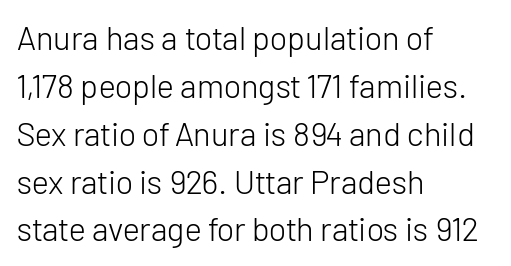
Q: Is the text bold? A: No.
Q: Is the text italic (slanted)? A: No, it is upright.
Q: Is the typeface a serif or a sans-serif typeface? A: Sans-serif.
Q: Is the text underlined? A: No.
Q: How is the paragraph aligned? A: Left-aligned.
Q: Is the spacing between letters normal or unusually wide? A: Normal.
Q: Is the spacing between lines tight, normal or loose? A: Normal.
Q: Width (condensed, normal, or wide)? A: Normal.
Q: Stroke contrast? A: Low.
Q: x-height? A: Medium.
Q: Monospaced? A: No.
